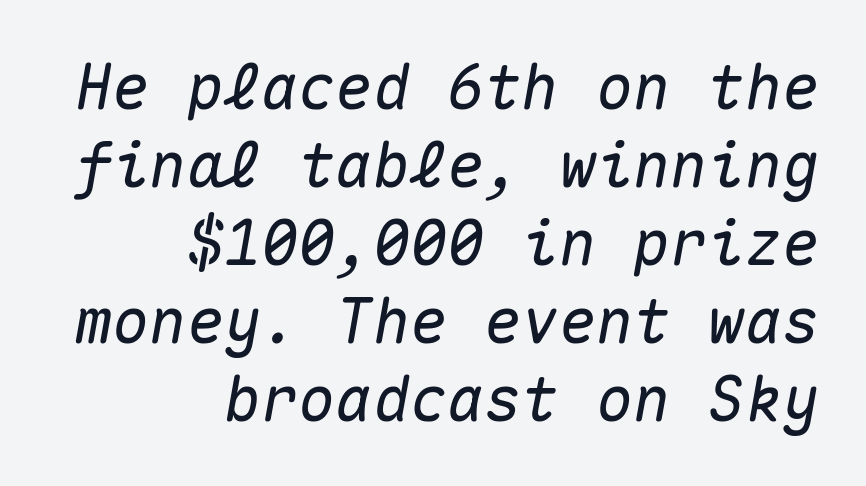
{"italic": "yes", "lean": "right", "slant_degrees": 10, "width": "normal", "stroke_contrast": "medium", "x_height": "medium", "monospaced": "yes", "underline": "no", "align": "right", "line_spacing": "normal", "line_spacing_ratio": 1.26, "letter_spacing": "normal", "letter_spacing_em": 0.0, "glyph_px": 62}
